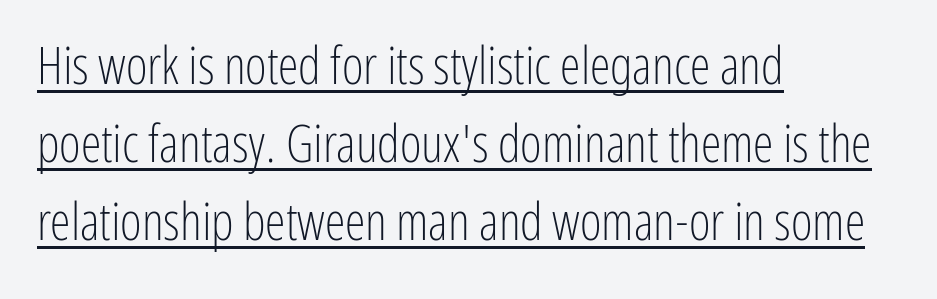
This sample carries an underscore along the baseline area. Nope, not italic — everything's standing straight. The font sits on the lighter half of the weight spectrum, regular included. Note the varied advance widths — an 'i' is clearly narrower than an 'm'. Inter-character spacing is left at the font's built-in metrics.
